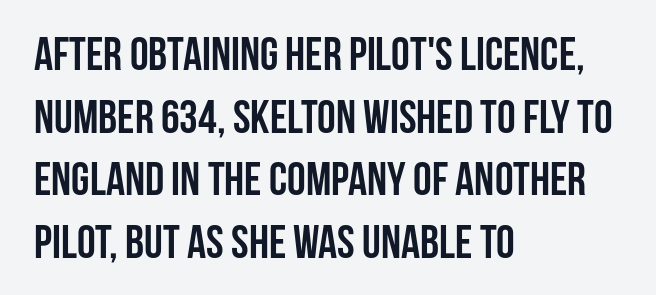
Every row of glyphs begins at an identical x-position on the left. Here the designer chose a conventional face with non-uniform glyph widths. Tall strokes in this sample are plumb rather than angled. Note: no serifs on the glyphs. Is there much room between lines? A standard amount, neither cramped nor airy. Look at the tracking — it's just the regular setting, nothing added.
